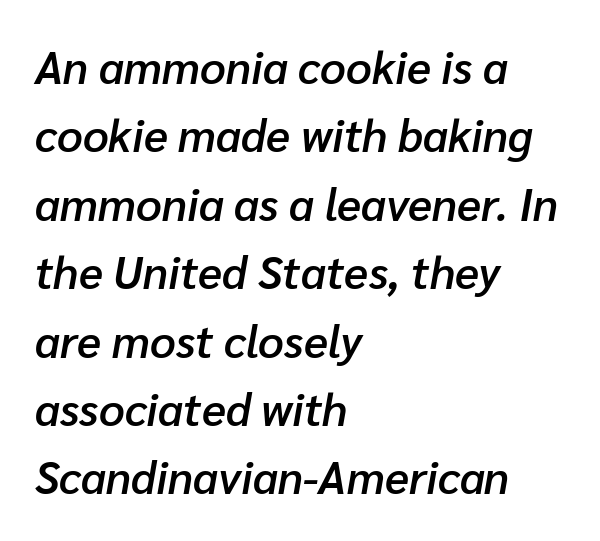
Q: Is the text bold? A: Semi-bold.
Q: Is the text italic (slanted)? A: Yes, it leans right by about 10 degrees.
Q: Is the text underlined? A: No.
Q: How is the paragraph aligned? A: Left-aligned.
Q: Is the spacing between letters normal or unusually wide? A: Normal.
Q: Is the spacing between lines tight, normal or loose? A: Normal.
Q: Width (condensed, normal, or wide)? A: Normal.
Q: Stroke contrast? A: Low.
Q: x-height? A: Medium.
Q: Monospaced? A: No.
